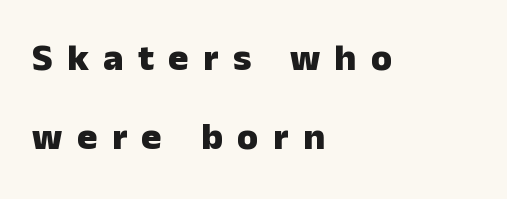
The tracking jumps out immediately: characters are airy and widely separated. Do the letters lean? They stand straight. If you drew a ruler down the left edge, every line would touch it. The rendering uses natural spacing where letterforms have individual widths.
